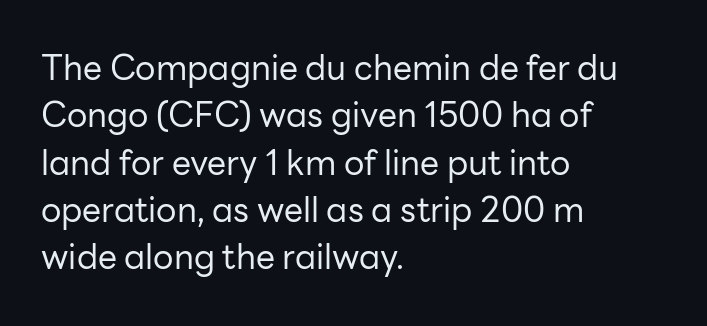
{"serif": "no", "italic": "no", "bold": "no", "weight": "regular", "width": "normal", "stroke_contrast": "low", "x_height": "medium", "monospaced": "no", "underline": "no", "align": "left", "line_spacing": "normal", "line_spacing_ratio": 1.39, "letter_spacing": "normal", "letter_spacing_em": 0.0, "glyph_px": 34}
